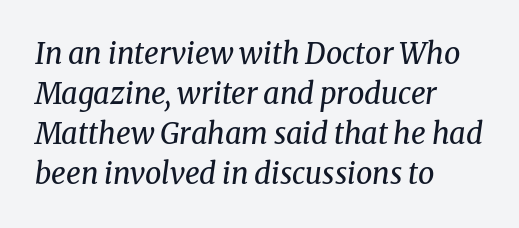
This sample uses plain, unmodified letter spacing. The string is rendered with underlining switched off. Heft: none added — not bold. Varying glyph widths throughout — classic text-font behaviour.
